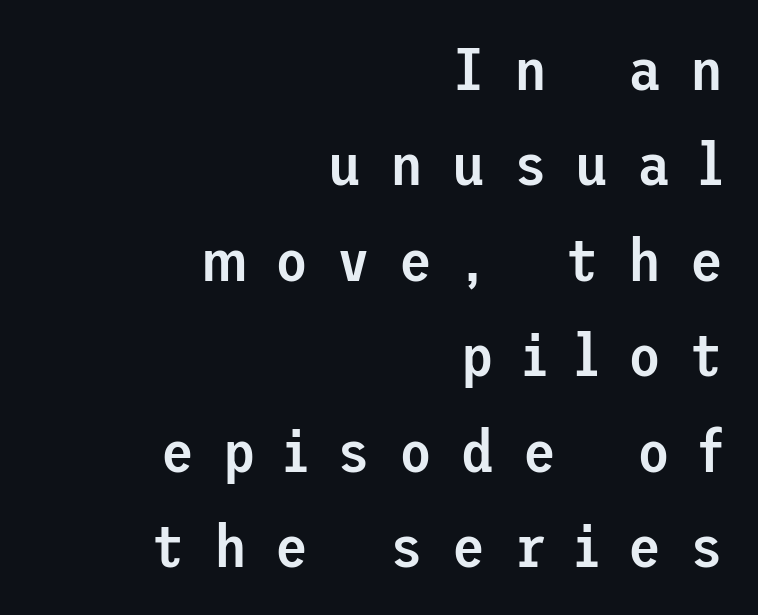
A student would call this right alignment; a typographer would say flush right, rag left. Display-style spreading of the glyphs; the letterfit is very open. Each row of text sits above clean, open space. Tall strokes in this sample are plumb rather than angled.
